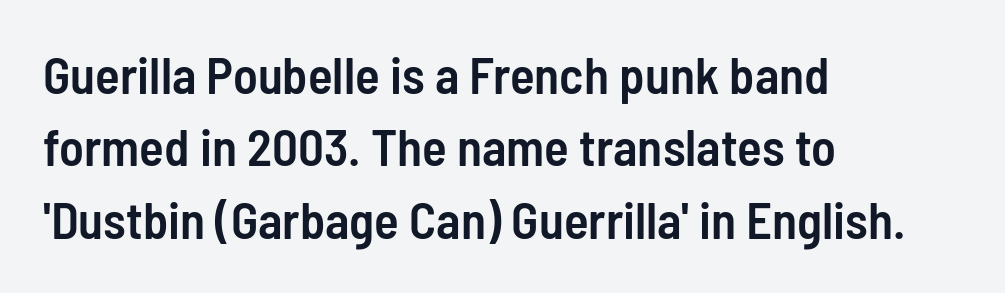
The image shows 51 px semibold, condensed sans-serif type, upright; set left-aligned, normal line spacing (1.42x), normal letter spacing, not underlined; low stroke contrast and a medium x-height.
